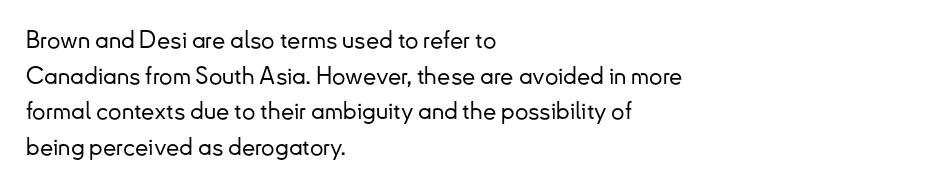
{"italic": "no", "underline": "no", "align": "left", "line_spacing": "normal", "line_spacing_ratio": 1.48, "letter_spacing": "normal", "letter_spacing_em": 0.0, "glyph_px": 24}
